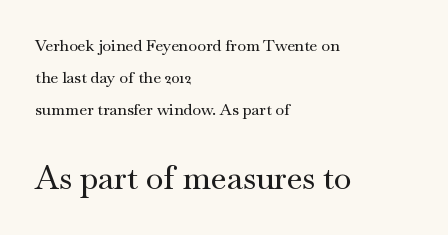
The image shows 32 px wide serif type, upright; set left-aligned, loose line spacing (2.01x), normal letter spacing, not underlined; the second (bottom) block is 2.0x larger; medium stroke contrast and a small x-height.
